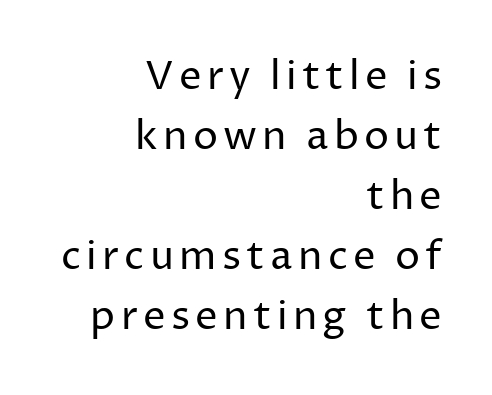
Heft: none added — not bold. The designer went with a sans here, leaving each stem footless. Spacing verdict: proportional, widths tailored to each character. Line ends are locked; line starts wander.
